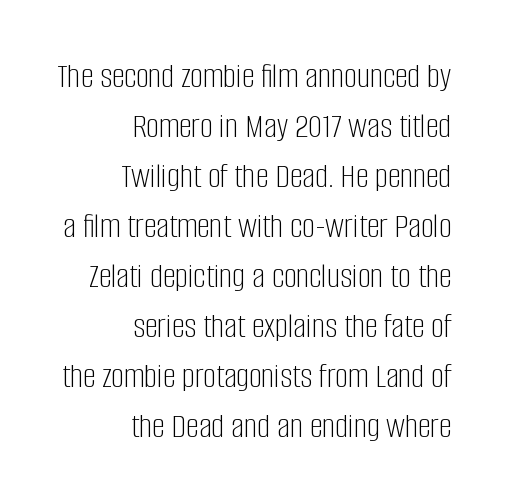
The image shows 36 px light, condensed sans-serif type, upright; set right-aligned, normal line spacing (1.39x), normal letter spacing, not underlined; low stroke contrast and a large x-height.
